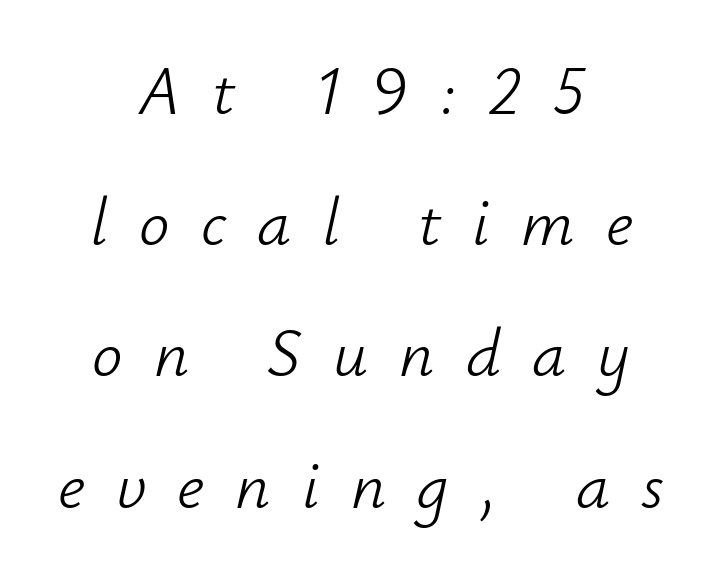
{"italic": "yes", "lean": "right", "slant_degrees": 12, "bold": "no", "weight": "light", "width": "normal", "stroke_contrast": "low", "x_height": "small", "monospaced": "no", "underline": "no", "align": "center", "line_spacing": "loose", "line_spacing_ratio": 1.93, "letter_spacing": "wide", "letter_spacing_em": 0.46, "glyph_px": 68}
